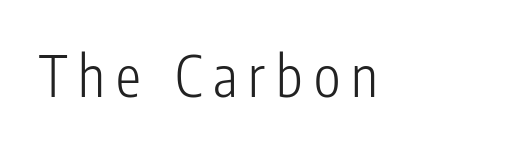
{"serif": "no", "italic": "no", "bold": "no", "weight": "light", "width": "condensed", "stroke_contrast": "low", "x_height": "medium", "monospaced": "no", "underline": "no", "letter_spacing": "wide", "letter_spacing_em": 0.2, "glyph_px": 56}
